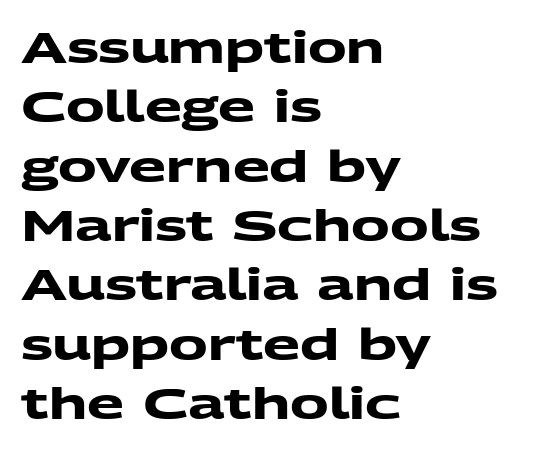
The typeface chosen for these lines omits serifs. The area under the type is left untouched. Each glyph is drawn with heavy, bold strokes. You could call the tracking neutral — neither tight nor loose. Successive baselines arrive at the customary interval. Each letter keeps its own natural width here, so spacing adapts to shape.
